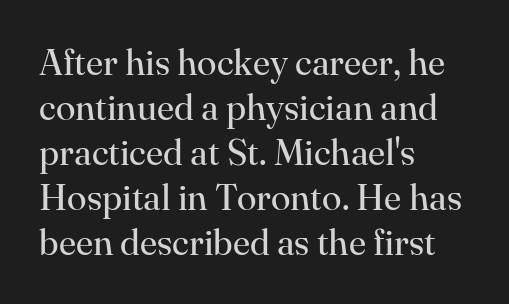
{"serif": "yes", "italic": "no", "bold": "no", "weight": "regular", "width": "normal", "stroke_contrast": "high", "x_height": "small", "monospaced": "no", "underline": "no", "align": "left", "line_spacing": "normal", "line_spacing_ratio": 1.25, "letter_spacing": "normal", "letter_spacing_em": 0.0, "glyph_px": 36}
